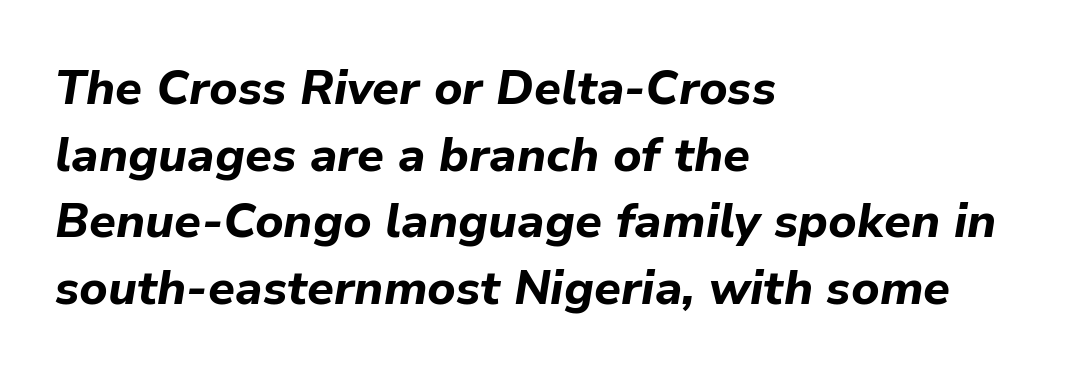
The sample has been set heavy, in full bold. What's the leading like? Ordinary, nothing unusual. A typesetter would call this proportional, since set widths differ per character. Characters follow at the spacing the type designer built in. Has an underline been added? It has not. The rendering anchors every line to the left-hand side.
